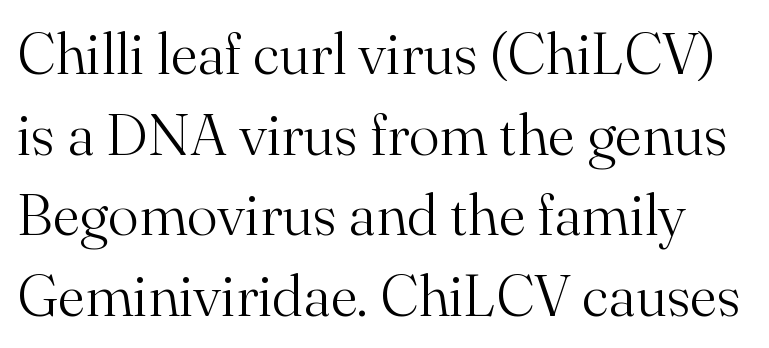
The image shows 58 px light serif type, upright; set normal line spacing (1.39x), normal letter spacing, not underlined; medium stroke contrast and a small x-height.
